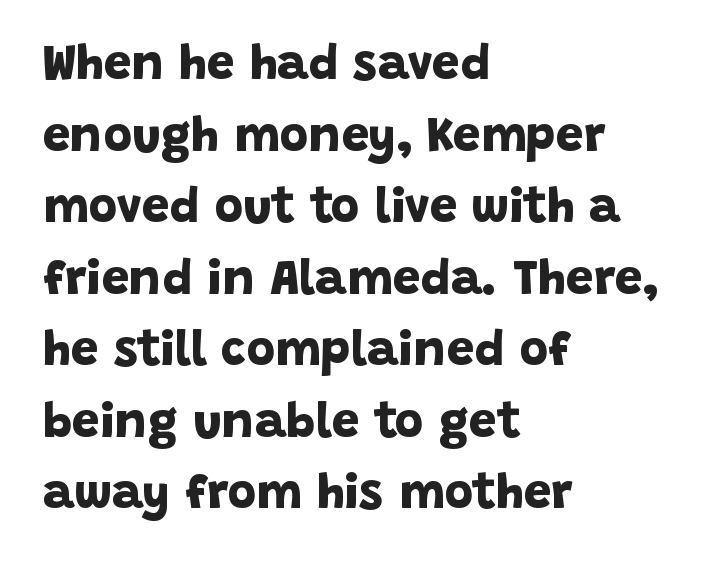
The image shows 49 px bold sans-serif type; set left-aligned, normal line spacing (1.46x), normal letter spacing, not underlined; low stroke contrast and a large x-height.
